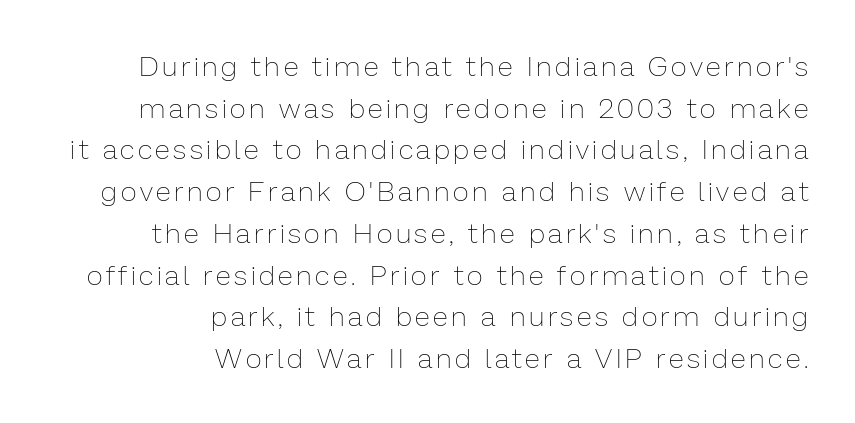
The image shows 28 px thin type, upright; set right-aligned, normal line spacing (1.49x), not underlined; low stroke contrast and a medium x-height.
